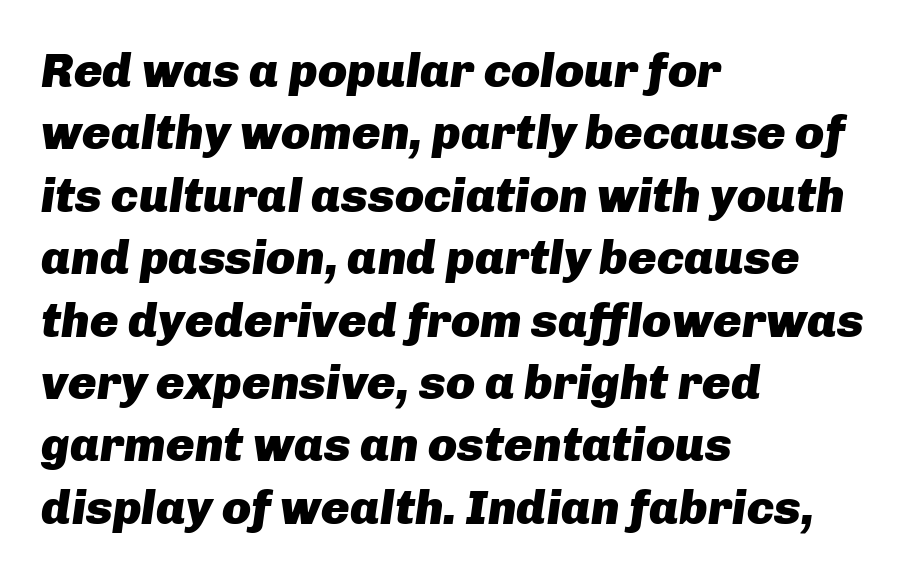
The words here are not underlined. Designer's note — italics engaged. Emphasis by weight is at full strength: bold. These lines are set flush left with a ragged right edge.
